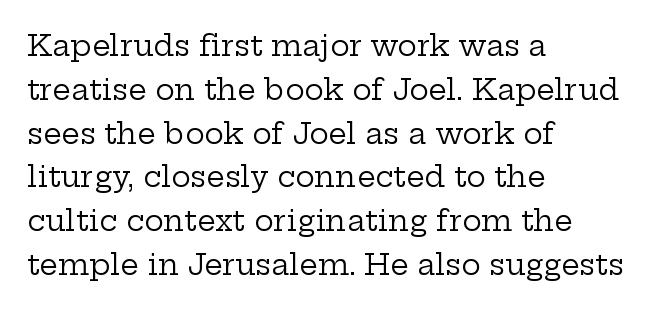
Character widths vary here, with narrow letters taking less room than wide ones. Horizontal bands of white between lines are of average thickness. You can tell from the footed stems that serif type was used. You could call the tracking neutral — neither tight nor loose.
